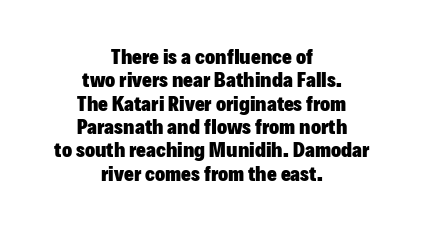
Q: Is the text bold? A: Yes.
Q: Is the text italic (slanted)? A: No, it is upright.
Q: Is the text underlined? A: No.
Q: How is the paragraph aligned? A: Centered.
Q: Is the spacing between letters normal or unusually wide? A: Normal.
Q: Is the spacing between lines tight, normal or loose? A: Tight.
